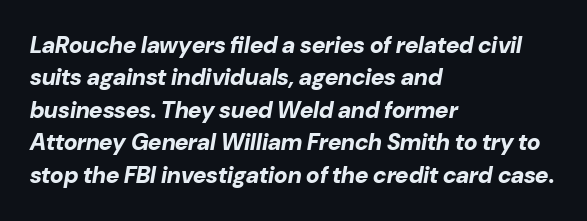
Q: Is the text bold? A: Yes.
Q: Is the text italic (slanted)? A: Yes, it leans right by about 10 degrees.
Q: Is the text underlined? A: No.
Q: How is the paragraph aligned? A: Left-aligned.
Q: Is the spacing between letters normal or unusually wide? A: Normal.
Q: Is the spacing between lines tight, normal or loose? A: Normal.
